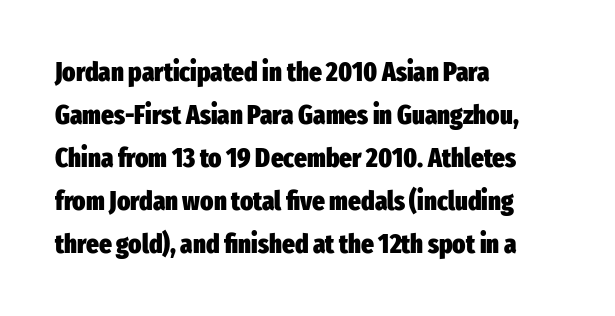
Typesetter's note: full bold, strokes at maximum text heaviness. Quick note: interline space is typical. Compared with a centered layout, this one pins lines to the left instead. Tall strokes in this sample are plumb rather than angled. The tracking reads as untouched default to a designer's eye. Has an underline been added? It has not.
